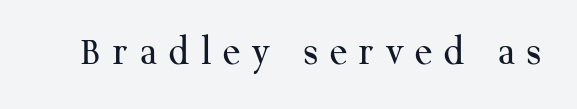
The image shows 41 px regular-weight serif type, upright; set unusually wide letter spacing (+0.28 em), not underlined; medium stroke contrast and a medium x-height.
